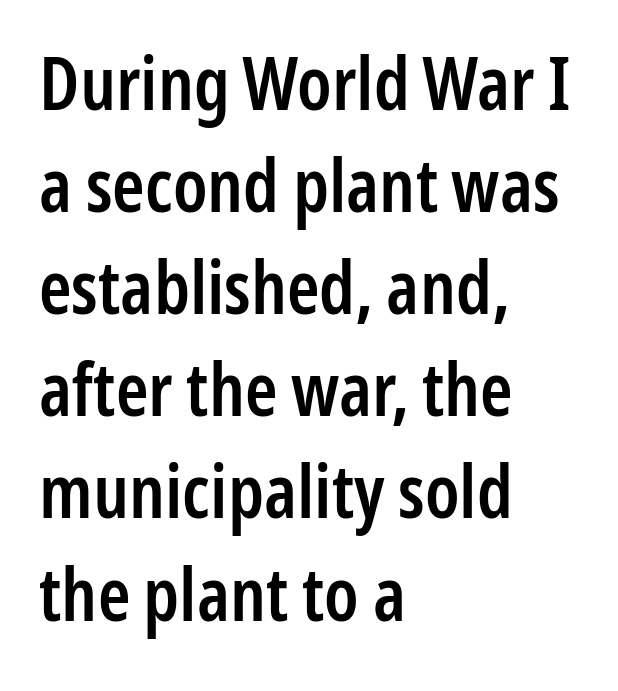
Grotesque or geometric, the face here clearly has no serifs. Upright lettering throughout. Honestly, the letter spacing is just normal — you wouldn't notice it. Evenly set lines give the paragraph a standard silhouette. A typesetter would call this proportional, since set widths differ per character. Left-aligned paragraph, ragged on the right.
